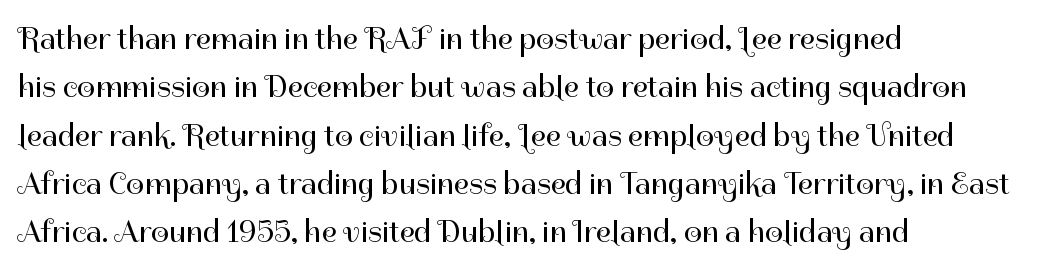
Q: Is the text bold? A: No.
Q: Is the text italic (slanted)? A: No, it is upright.
Q: Is the typeface a serif or a sans-serif typeface? A: Sans-serif.
Q: Is the text underlined? A: No.
Q: How is the paragraph aligned? A: Left-aligned.
Q: Is the spacing between letters normal or unusually wide? A: Normal.
Q: Is the spacing between lines tight, normal or loose? A: Normal.
Q: Width (condensed, normal, or wide)? A: Normal.
Q: Stroke contrast? A: High.
Q: x-height? A: Medium.
Q: Monospaced? A: No.
